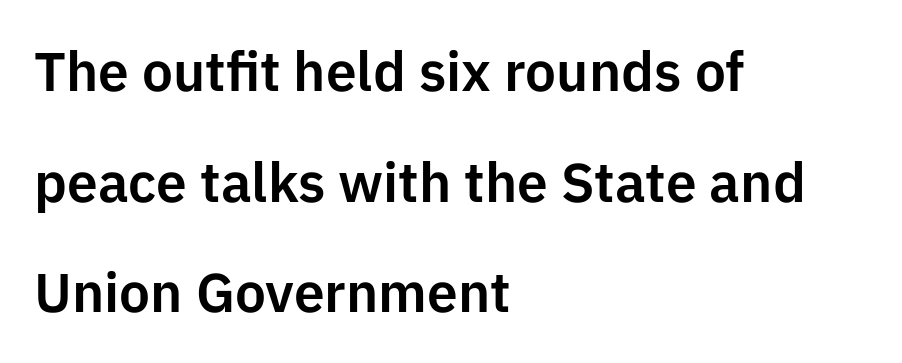
The passage shown is typed in a proportional face where columns would drift. No word sits above an underline. Horizontal alignment here is leftward, the default for most running prose. Nope, no serifs anywhere on these letters. Posture: vertical.
